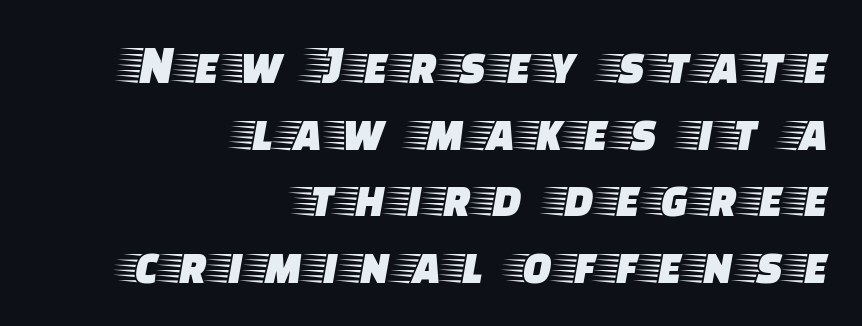
{"serif": "yes", "width": "wide", "stroke_contrast": "low", "x_height": "large", "monospaced": "no", "underline": "no", "align": "right", "line_spacing_ratio": 1.21, "glyph_px": 55}
